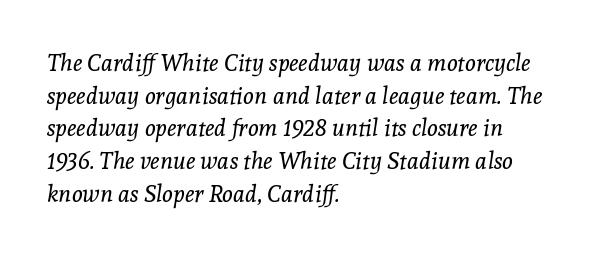
The image shows 23 px text type, italic (leaning right); set left-aligned, normal line spacing (1.42x), normal letter spacing, not underlined.
